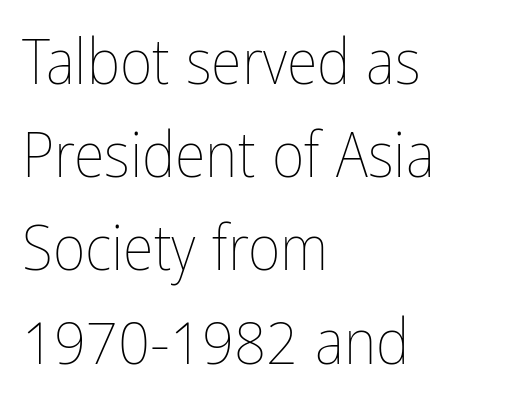
All the whitespace from short lines collects on the right. Style check: upright. The typeface has the unassuming heft of standard copy or less. How would I describe the line gaps? Plain and ordinary.
